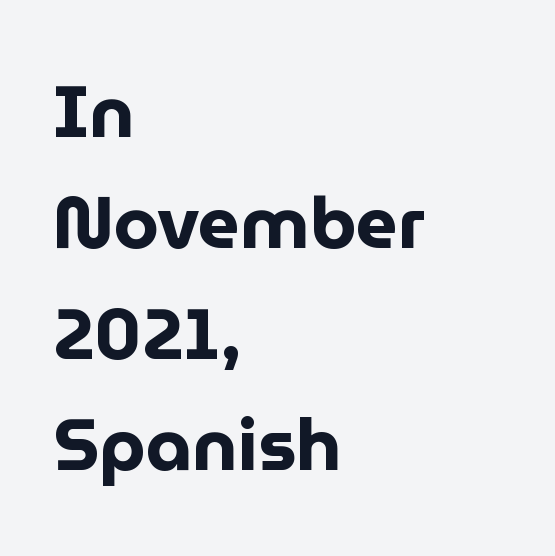
{"serif": "no", "italic": "no", "bold": "yes", "weight": "bold", "width": "normal", "stroke_contrast": "low", "x_height": "medium", "monospaced": "no", "underline": "no", "align": "left", "line_spacing": "normal", "line_spacing_ratio": 1.52, "letter_spacing": "normal", "letter_spacing_em": 0.0, "glyph_px": 73}
